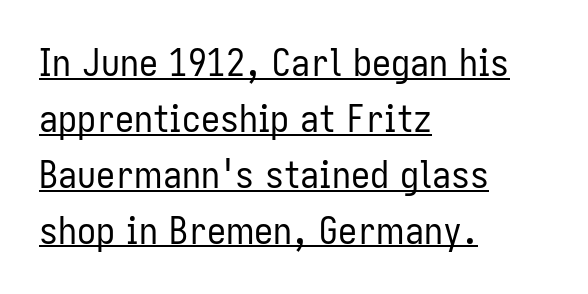
Q: Is the text bold? A: No.
Q: Is the text italic (slanted)? A: No, it is upright.
Q: Is the typeface a serif or a sans-serif typeface? A: Sans-serif.
Q: Is the text underlined? A: Yes.
Q: How is the paragraph aligned? A: Left-aligned.
Q: Is the spacing between letters normal or unusually wide? A: Normal.
Q: Is the spacing between lines tight, normal or loose? A: Normal.
Q: Width (condensed, normal, or wide)? A: Condensed.
Q: Stroke contrast? A: Low.
Q: x-height? A: Medium.
Q: Monospaced? A: No.
